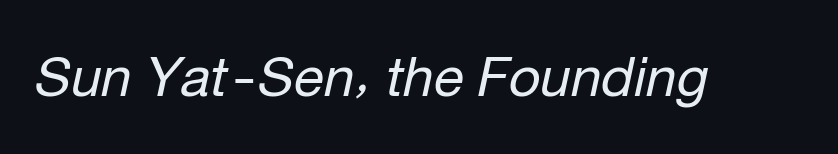
Q: Is the text bold? A: No.
Q: Is the text italic (slanted)? A: Yes, it leans right by about 12 degrees.
Q: Is the text underlined? A: No.
Q: Is the spacing between letters normal or unusually wide? A: Normal.
Q: Width (condensed, normal, or wide)? A: Normal.
Q: Stroke contrast? A: Low.
Q: x-height? A: Medium.
Q: Monospaced? A: No.
